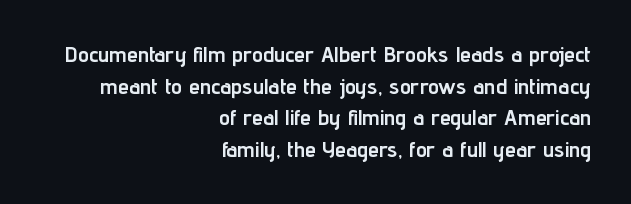
The image shows 22 px bold type, upright; set right-aligned, normal line spacing (1.44x), normal letter spacing, not underlined.
